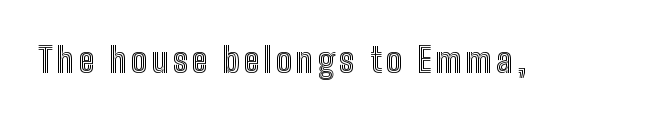
When letters stand straight like this, we call the style roman or upright. Nobody drew a line under any word here. Here the designer chose a conventional face with non-uniform glyph widths.
